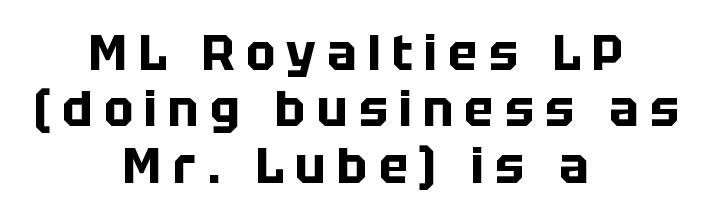
Are there feet on the stems? There aren't — it's a sans. Any mark beneath the type? The region is blank. This rendering widens character spacing well past its baseline value. This sample uses an upright cut, with every glyph sitting square on the baseline. The rendering uses natural spacing where letterforms have individual widths. Each glyph is drawn with heavy, bold strokes.
